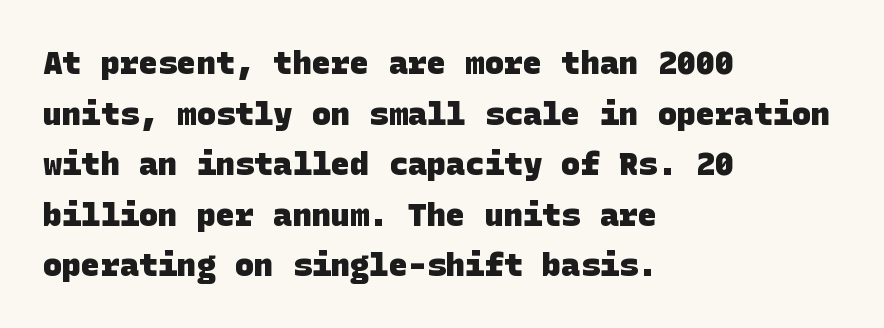
{"serif": "no", "bold": "yes", "weight": "heavy", "width": "normal", "stroke_contrast": "low", "x_height": "large", "underline": "no", "align": "left", "line_spacing": "normal", "line_spacing_ratio": 1.58, "letter_spacing": "normal", "letter_spacing_em": 0.0, "glyph_px": 32}
